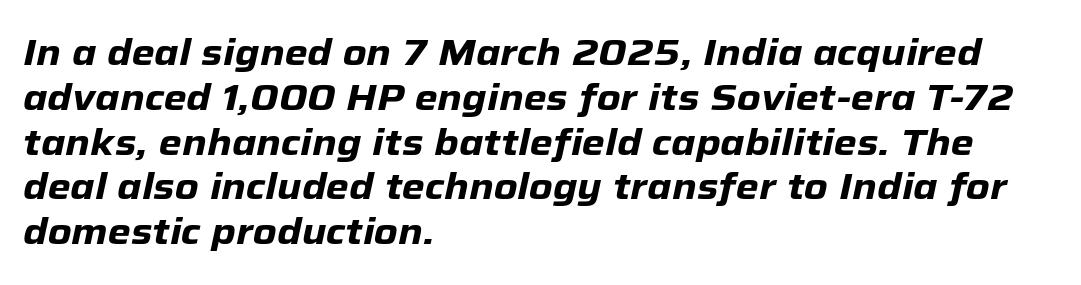
Q: Is the text bold? A: Yes.
Q: Is the text italic (slanted)? A: Yes, it leans right by about 12 degrees.
Q: Is the text underlined? A: No.
Q: How is the paragraph aligned? A: Left-aligned.
Q: Is the spacing between letters normal or unusually wide? A: Normal.
Q: Width (condensed, normal, or wide)? A: Normal.
Q: Stroke contrast? A: Low.
Q: x-height? A: Medium.
Q: Monospaced? A: No.
